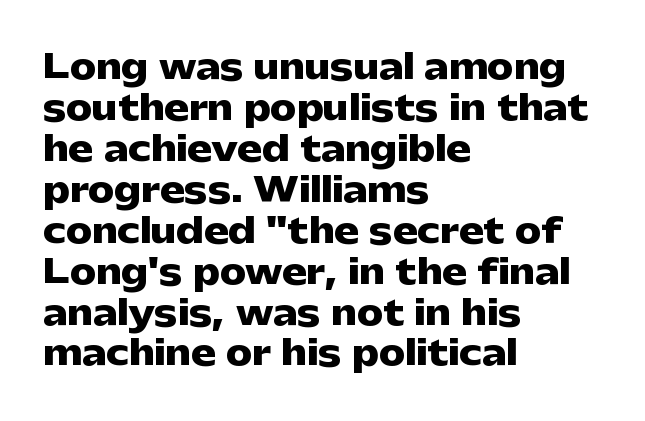
Q: Is the text bold? A: Yes.
Q: Is the text italic (slanted)? A: No, it is upright.
Q: Is the typeface a serif or a sans-serif typeface? A: Sans-serif.
Q: Is the text underlined? A: No.
Q: How is the paragraph aligned? A: Left-aligned.
Q: Is the spacing between letters normal or unusually wide? A: Normal.
Q: Width (condensed, normal, or wide)? A: Wide.
Q: Stroke contrast? A: Low.
Q: x-height? A: Medium.
Q: Monospaced? A: No.
